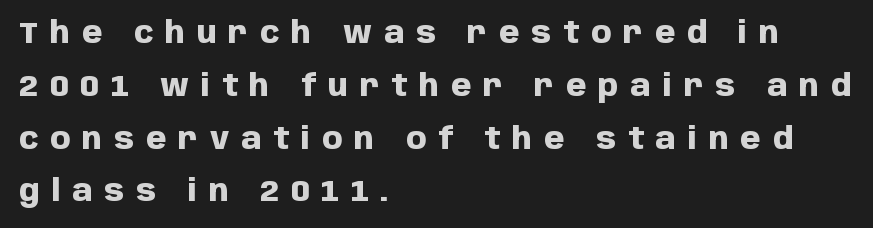
{"serif": "no", "italic": "no", "bold": "yes", "weight": "heavy", "width": "normal", "stroke_contrast": "low", "x_height": "large", "monospaced": "no", "underline": "no", "align": "left", "line_spacing_ratio": 1.82, "letter_spacing": "wide", "letter_spacing_em": 0.41, "glyph_px": 29}
